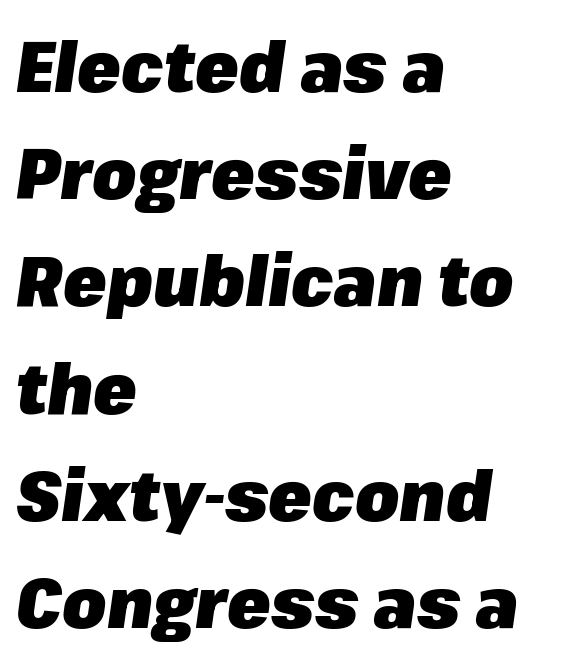
Q: Is the text bold? A: Yes.
Q: Is the text italic (slanted)? A: Yes, it leans right by about 8 degrees.
Q: Is the text underlined? A: No.
Q: How is the paragraph aligned? A: Left-aligned.
Q: Is the spacing between letters normal or unusually wide? A: Normal.
Q: Is the spacing between lines tight, normal or loose? A: Normal.
Q: Width (condensed, normal, or wide)? A: Normal.
Q: Stroke contrast? A: Low.
Q: x-height? A: Medium.
Q: Monospaced? A: No.
